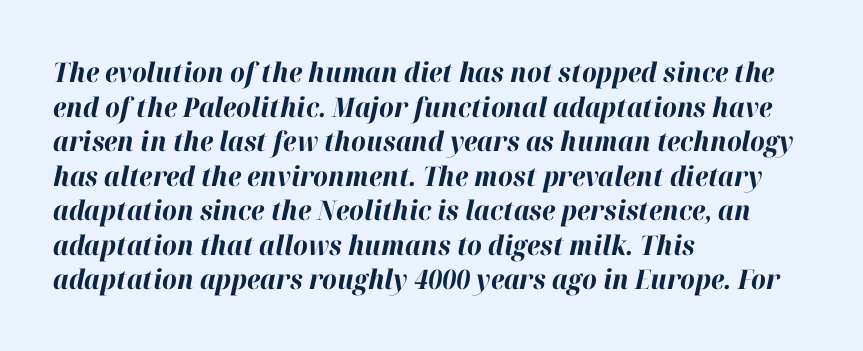
The image shows 27 px bold type, italic (leaning right); set left-aligned, normal line spacing (1.28x), normal letter spacing, not underlined.
